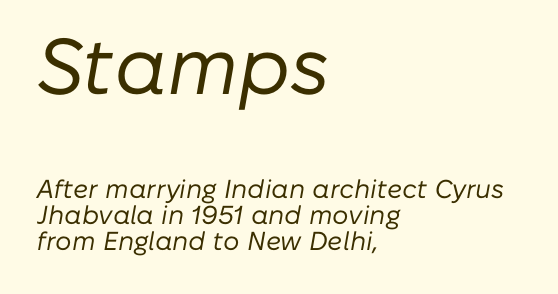
Q: Is the text bold? A: No.
Q: Is the text italic (slanted)? A: Yes, it leans right by about 10 degrees.
Q: Is the text underlined? A: No.
Q: How is the paragraph aligned? A: Left-aligned.
Q: Is the spacing between letters normal or unusually wide? A: Normal.
Q: Is the spacing between lines tight, normal or loose? A: Tight.
Q: Which block of text is set in a larger size, the first (top) or the second (bottom)? A: The first (top) one.
Q: Width (condensed, normal, or wide)? A: Normal.
Q: Stroke contrast? A: Low.
Q: x-height? A: Medium.
Q: Monospaced? A: No.
